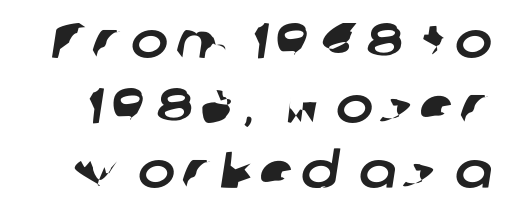
The words here are not underlined. Spacing verdict: proportional, widths tailored to each character. The designer left line spacing at the default. Is this a sans? Yes — the strokes have no serifs.
